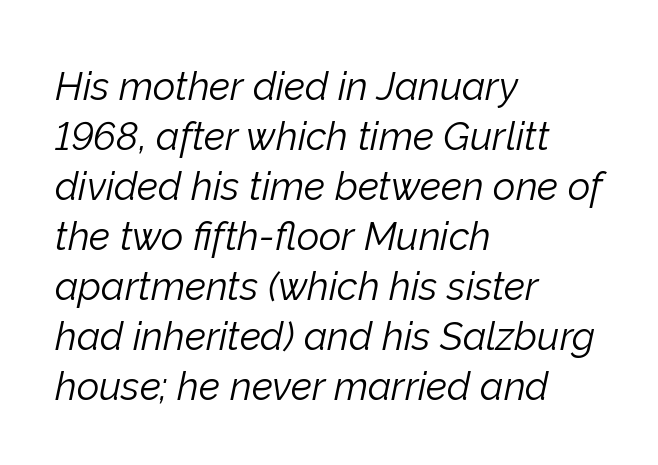
The image shows 39 px light type, italic (leaning right); set left-aligned, normal line spacing (1.28x), normal letter spacing, not underlined; low stroke contrast and a medium x-height.
